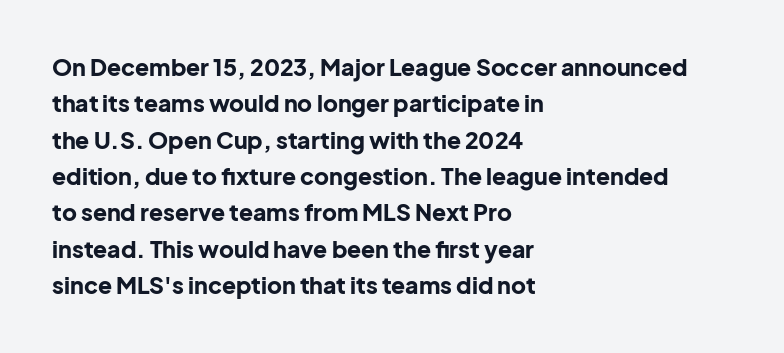
The text block is weighted toward the left margin, trailing off unevenly rightward. These lines carry a lot of weight — the face is fully bold. The letters stand upright; this is a roman face. Each row of text sits above clean, open space. This rendering leaves character spacing at its baseline value.
